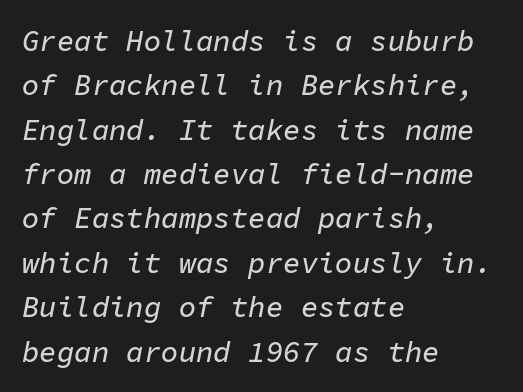
The image shows 29 px text type, italic (leaning right), monospaced; set left-aligned, normal line spacing (1.53x), normal letter spacing, not underlined; low stroke contrast and a medium x-height.
